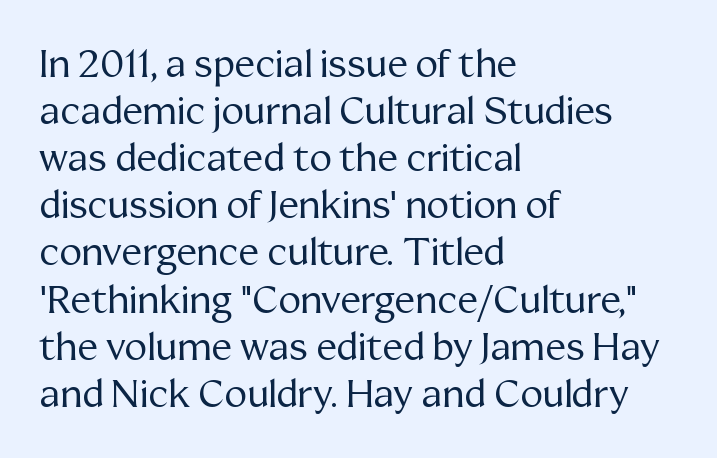
{"serif": "yes", "italic": "no", "bold": "no", "weight": "regular", "width": "normal", "stroke_contrast": "medium", "x_height": "medium", "monospaced": "no", "underline": "no", "align": "left", "line_spacing_ratio": 1.24, "letter_spacing": "normal", "letter_spacing_em": 0.0, "glyph_px": 38}
